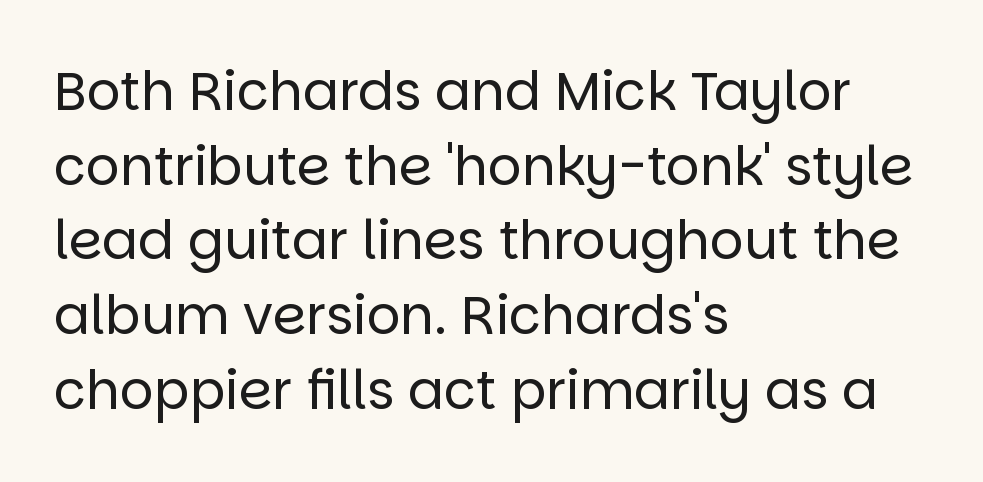
This block has exactly the height ordinary leading produces. Note the varied advance widths — an 'i' is clearly narrower than an 'm'. A quiet, ordinary-to-light weight characterises the typeface. Style check: upright. Reading down the block, your eye returns to a fixed left position each line.
